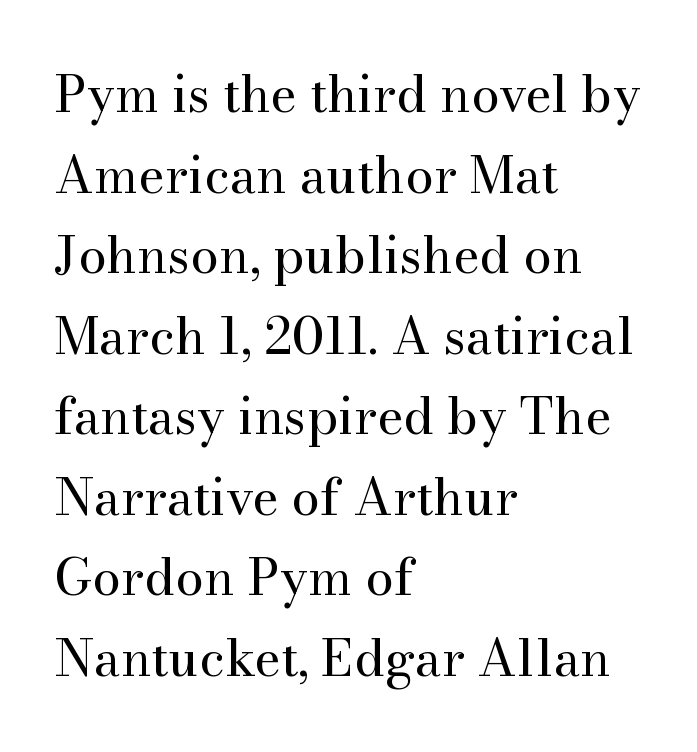
Q: Is the text bold? A: No.
Q: Is the text italic (slanted)? A: No, it is upright.
Q: Is the typeface a serif or a sans-serif typeface? A: Serif.
Q: Is the text underlined? A: No.
Q: How is the paragraph aligned? A: Left-aligned.
Q: Is the spacing between letters normal or unusually wide? A: Normal.
Q: Is the spacing between lines tight, normal or loose? A: Normal.
Q: Width (condensed, normal, or wide)? A: Normal.
Q: Stroke contrast? A: Medium.
Q: x-height? A: Small.
Q: Monospaced? A: No.
